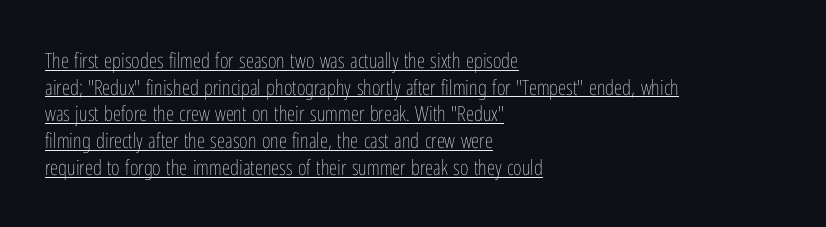
The image shows 21 px text type, upright; set left-aligned, normal line spacing (1.27x), normal letter spacing, underlined.
